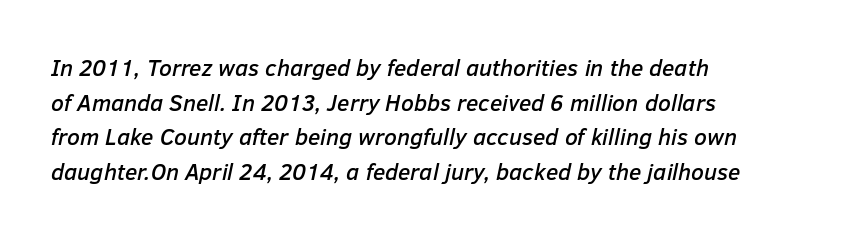
The image shows 23 px text type, italic (leaning right); set left-aligned, normal line spacing (1.51x), normal letter spacing, not underlined.
